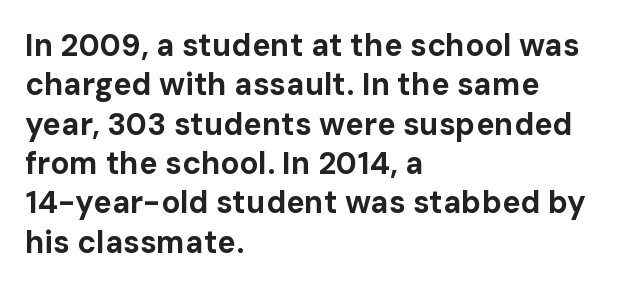
The image shows 31 px bold sans-serif type, upright; set left-aligned, normal line spacing (1.27x), normal letter spacing, not underlined; low stroke contrast and a medium x-height.
